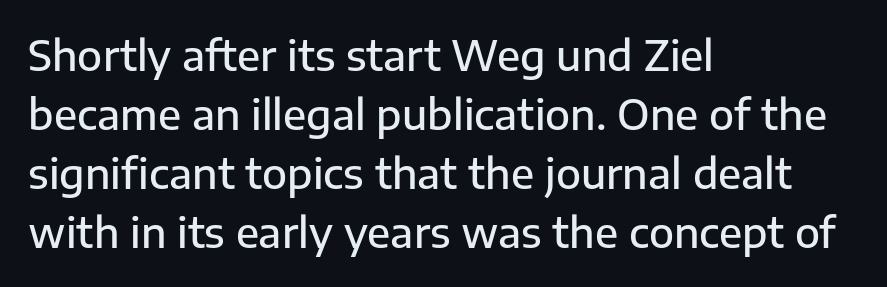
Q: Is the text bold? A: Semi-bold.
Q: Is the text italic (slanted)? A: No, it is upright.
Q: Is the typeface a serif or a sans-serif typeface? A: Sans-serif.
Q: Is the text underlined? A: No.
Q: How is the paragraph aligned? A: Left-aligned.
Q: Is the spacing between letters normal or unusually wide? A: Normal.
Q: Is the spacing between lines tight, normal or loose? A: Normal.
Q: Width (condensed, normal, or wide)? A: Normal.
Q: Stroke contrast? A: Low.
Q: x-height? A: Medium.
Q: Monospaced? A: No.
